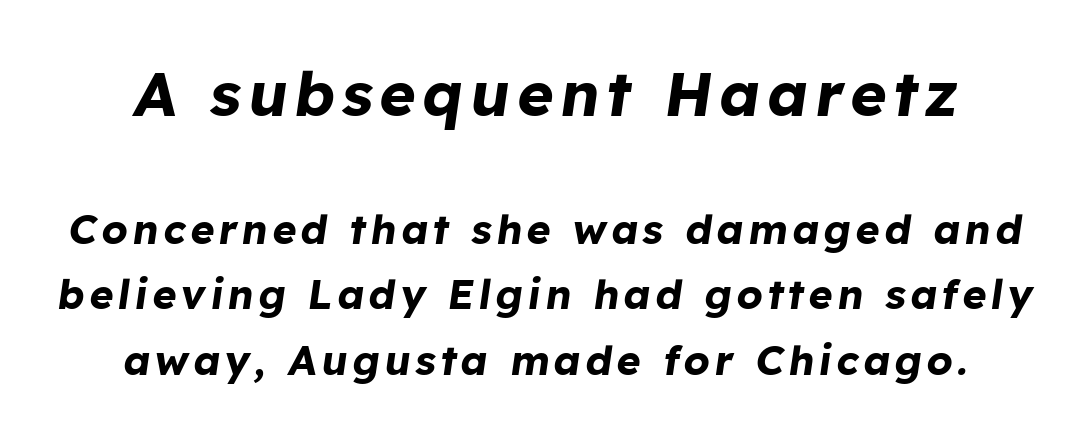
The image shows 62 px bold type, italic (leaning right); set normal line spacing (1.6x), not underlined; the first (top) block is 1.51x larger; low stroke contrast and a medium x-height.
